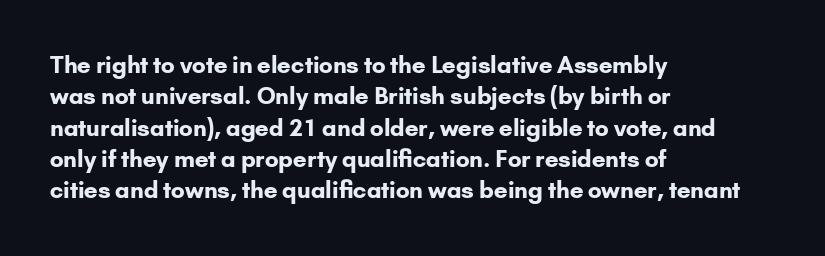
Q: Is the text bold? A: Yes.
Q: Is the text italic (slanted)? A: No, it is upright.
Q: Is the text underlined? A: No.
Q: How is the paragraph aligned? A: Left-aligned.
Q: Is the spacing between letters normal or unusually wide? A: Normal.
Q: Is the spacing between lines tight, normal or loose? A: Normal.
